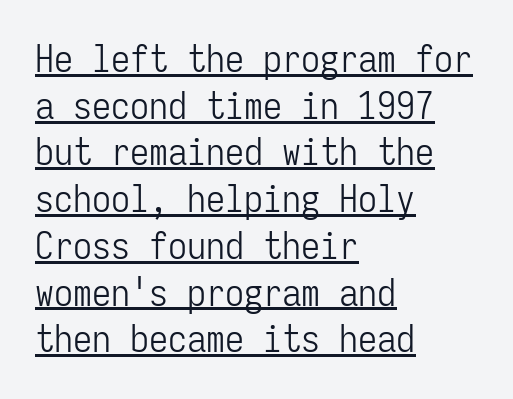
The image shows 38 px light, condensed sans-serif type, upright, monospaced; set left-aligned, line spacing 1.23x, normal letter spacing, underlined; low stroke contrast and a medium x-height.
